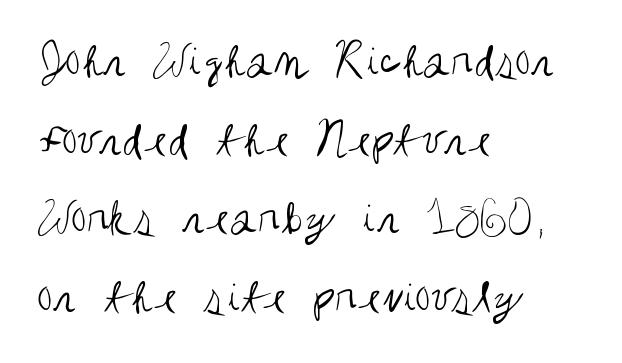
{"serif": "no", "bold": "no", "weight": "regular", "width": "condensed", "stroke_contrast": "medium", "x_height": "large", "monospaced": "no", "underline": "no", "align": "left", "line_spacing": "normal", "line_spacing_ratio": 1.54, "letter_spacing": "normal", "letter_spacing_em": 0.0, "glyph_px": 51}
